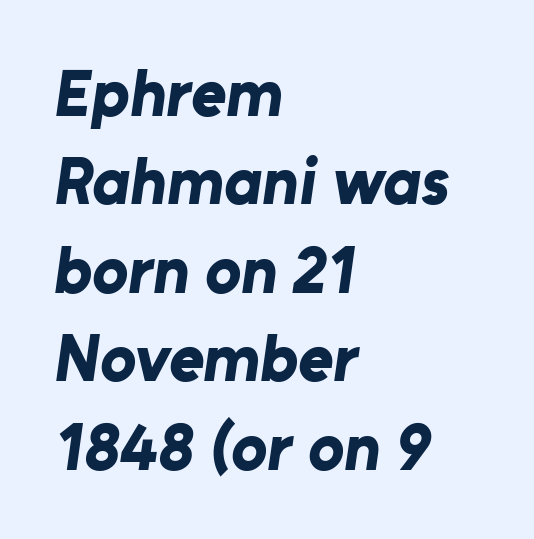
The image shows 67 px bold sans-serif type; set left-aligned, normal line spacing (1.32x), normal letter spacing, not underlined; low stroke contrast and a medium x-height.
